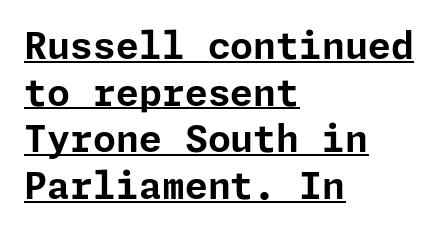
There is no visible air inserted between adjacent glyphs. Italic? Not at all — the glyphs are vertical. This is sans-serif lettering, the kind often seen on screens and signage. Has an underline been added? It has.
